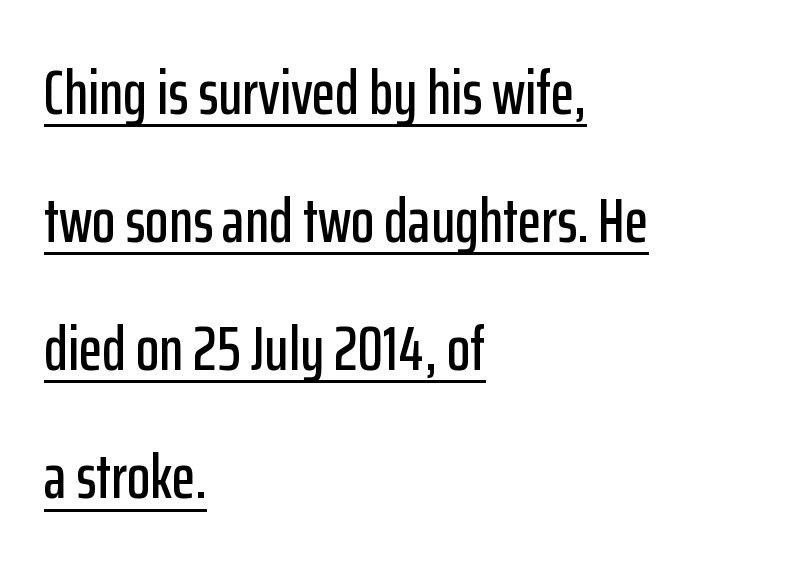
{"serif": "no", "italic": "no", "width": "condensed", "stroke_contrast": "low", "x_height": "medium", "monospaced": "no", "underline": "yes", "align": "left", "line_spacing": "loose", "line_spacing_ratio": 2.1, "letter_spacing": "normal", "letter_spacing_em": 0.0, "glyph_px": 61}
